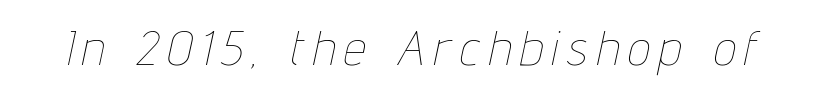
The image shows 49 px thin, condensed type, italic (leaning right); set unusually wide letter spacing (+0.2 em), not underlined; low stroke contrast and a medium x-height.
